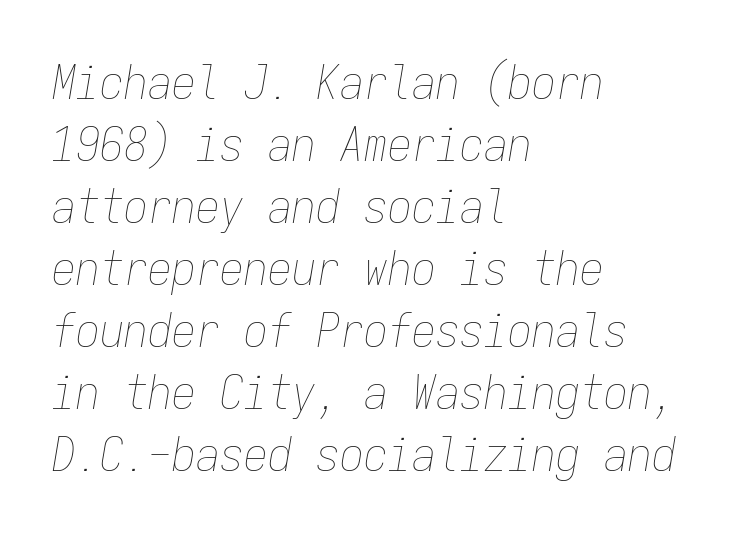
The image shows 48 px thin, condensed type, italic (leaning right), monospaced; set left-aligned, normal line spacing (1.29x), normal letter spacing, not underlined; low stroke contrast and a medium x-height.
